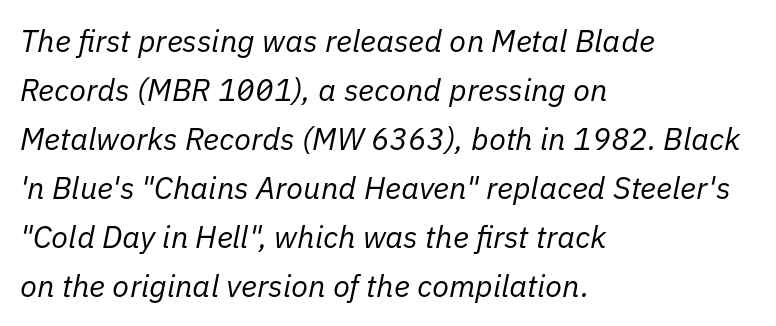
{"italic": "yes", "lean": "right", "slant_degrees": 11, "bold": "no", "weight": "regular", "width": "normal", "stroke_contrast": "low", "x_height": "medium", "monospaced": "no", "underline": "no", "align": "left", "line_spacing": "normal", "line_spacing_ratio": 1.58, "letter_spacing": "normal", "letter_spacing_em": 0.0, "glyph_px": 31}
